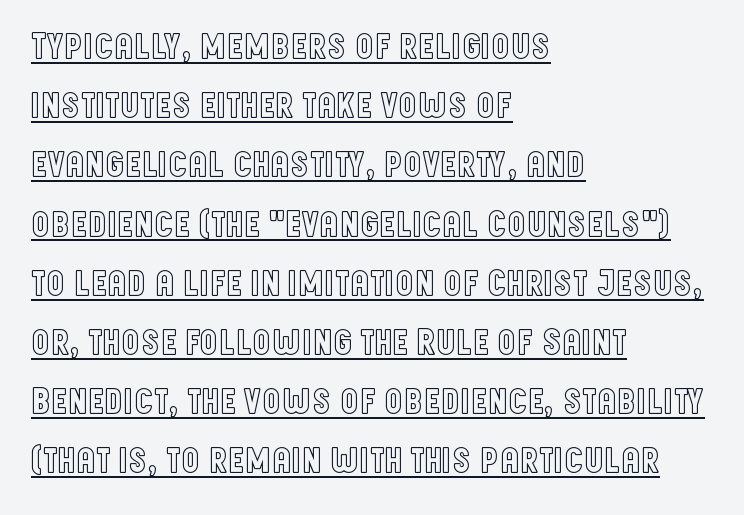
{"italic": "no", "width": "condensed", "x_height": "large", "monospaced": "no", "underline": "yes", "align": "left", "line_spacing": "normal", "line_spacing_ratio": 1.6, "letter_spacing": "normal", "letter_spacing_em": 0.0, "glyph_px": 37}
